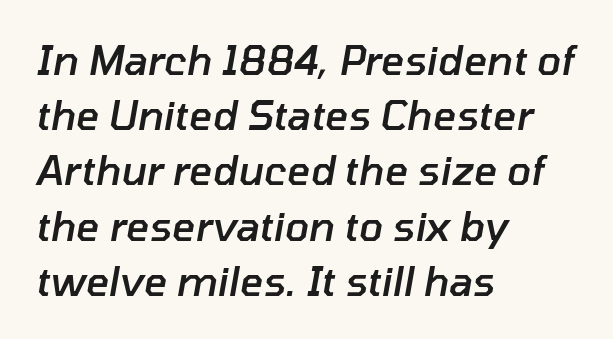
{"italic": "yes", "lean": "right", "slant_degrees": 10, "bold": "semi", "weight": "semibold", "width": "normal", "stroke_contrast": "low", "x_height": "medium", "monospaced": "no", "underline": "no", "align": "left", "line_spacing": "normal", "line_spacing_ratio": 1.38, "letter_spacing": "normal", "letter_spacing_em": 0.0, "glyph_px": 40}
